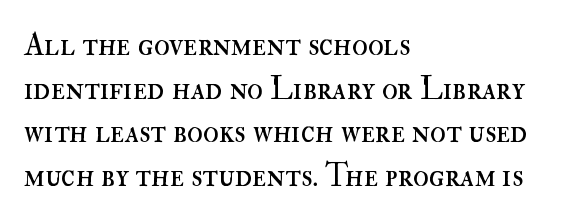
The image shows 32 px regular-weight type, upright; set left-aligned, normal line spacing (1.36x), normal letter spacing, not underlined; high stroke contrast and a small x-height.
